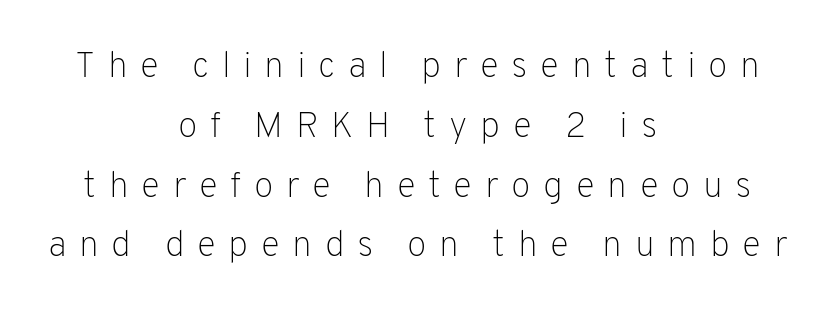
{"serif": "no", "italic": "no", "bold": "no", "weight": "light", "width": "normal", "stroke_contrast": "low", "x_height": "medium", "monospaced": "no", "underline": "no", "align": "center", "line_spacing": "normal", "line_spacing_ratio": 1.66, "letter_spacing": "wide", "letter_spacing_em": 0.35, "glyph_px": 36}
